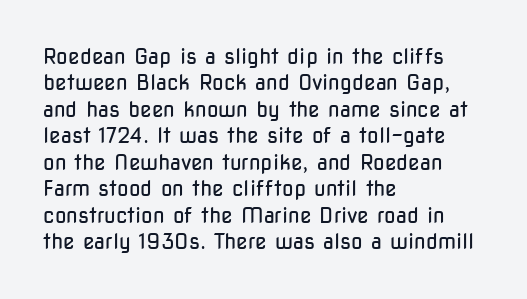
{"italic": "no", "bold": "no", "underline": "no", "align": "left", "line_spacing": "normal", "line_spacing_ratio": 1.26, "letter_spacing": "normal", "letter_spacing_em": 0.0, "glyph_px": 21}
